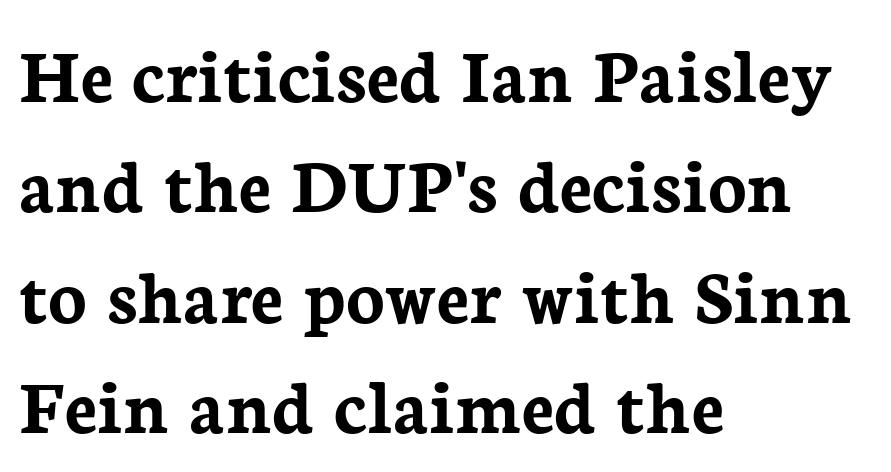
Q: Is the text bold? A: Yes.
Q: Is the text italic (slanted)? A: No, it is upright.
Q: Is the typeface a serif or a sans-serif typeface? A: Serif.
Q: Is the text underlined? A: No.
Q: How is the paragraph aligned? A: Left-aligned.
Q: Is the spacing between letters normal or unusually wide? A: Normal.
Q: Is the spacing between lines tight, normal or loose? A: Normal.
Q: Width (condensed, normal, or wide)? A: Normal.
Q: Stroke contrast? A: Low.
Q: x-height? A: Medium.
Q: Monospaced? A: No.
